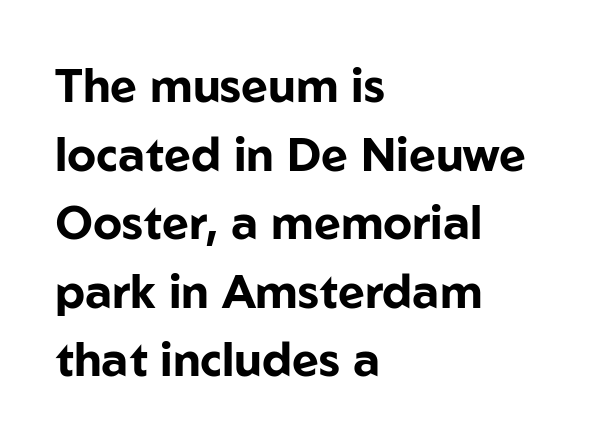
Rendered with straight, roman letterforms. Descenders hang freely into open space. Whoever set this chose a conventional vertical rhythm. On the weight axis this lands at bold, roughly 700. The text block is weighted toward the left margin, trailing off unevenly rightward. Varying glyph widths throughout — classic text-font behaviour.
